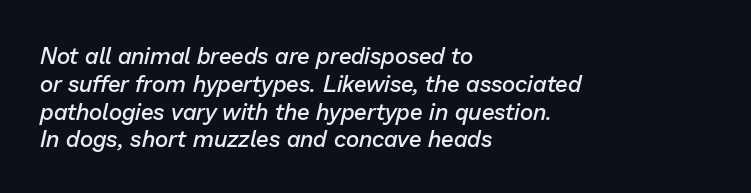
{"italic": "yes", "lean": "right", "slant_degrees": 13, "bold": "semi", "underline": "no", "align": "left", "line_spacing_ratio": 1.21, "letter_spacing": "normal", "letter_spacing_em": 0.0, "glyph_px": 23}
